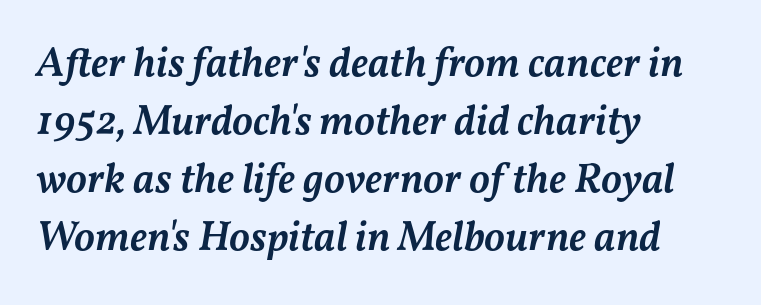
{"italic": "yes", "lean": "right", "slant_degrees": 11, "bold": "semi", "weight": "semibold", "width": "normal", "stroke_contrast": "medium", "x_height": "medium", "monospaced": "no", "underline": "no", "align": "left", "line_spacing": "normal", "line_spacing_ratio": 1.38, "letter_spacing": "normal", "letter_spacing_em": 0.0, "glyph_px": 42}
